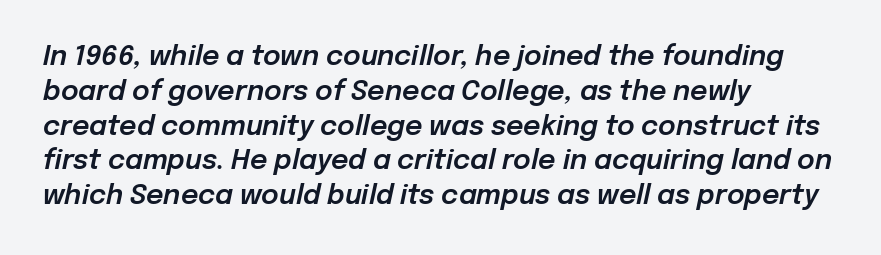
Q: Is the text italic (slanted)? A: Yes, it leans right by about 12 degrees.
Q: Is the text underlined? A: No.
Q: How is the paragraph aligned? A: Left-aligned.
Q: Is the spacing between letters normal or unusually wide? A: Normal.
Q: Is the spacing between lines tight, normal or loose? A: Normal.
